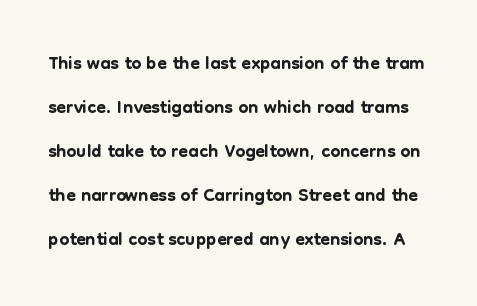
The image shows 28 px sans-serif type, upright; set normal line spacing (1.57x), normal letter spacing, not underlined; low stroke contrast and a medium x-height.
